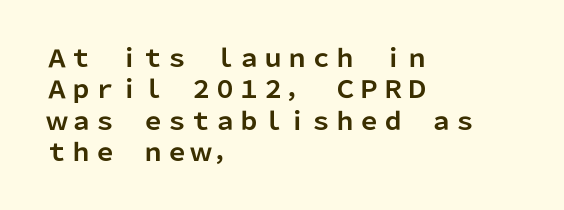
The image shows 24 px bold type, upright; set left-aligned, normal line spacing (1.31x), normal letter spacing, not underlined.
